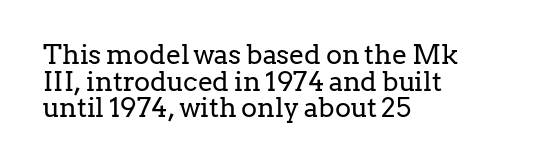
Q: Is the text bold? A: No.
Q: Is the text italic (slanted)? A: No, it is upright.
Q: Is the text underlined? A: No.
Q: How is the paragraph aligned? A: Left-aligned.
Q: Is the spacing between letters normal or unusually wide? A: Normal.
Q: Is the spacing between lines tight, normal or loose? A: Tight.
